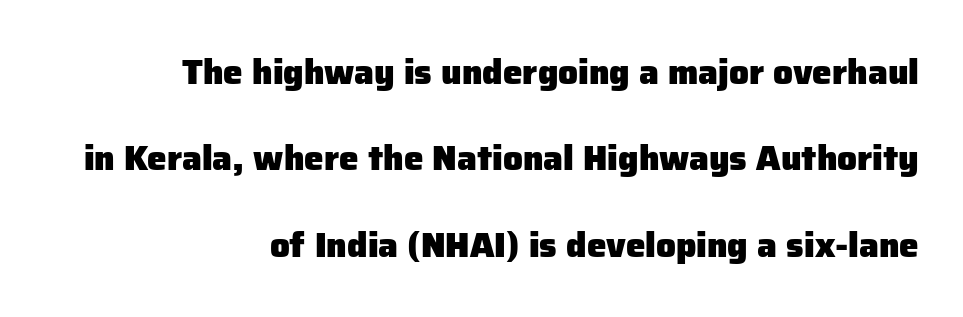
{"serif": "no", "italic": "no", "bold": "yes", "weight": "heavy", "width": "normal", "stroke_contrast": "low", "x_height": "medium", "monospaced": "no", "underline": "no", "align": "right", "line_spacing": "loose", "line_spacing_ratio": 2.47, "letter_spacing": "normal", "letter_spacing_em": 0.0, "glyph_px": 35}
